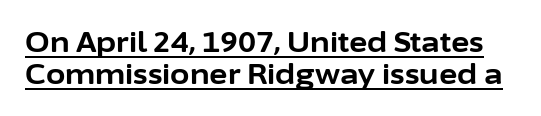
The image shows 28 px bold sans-serif type, upright; set tight line spacing (1.15x), normal letter spacing, underlined; low stroke contrast and a medium x-height.
